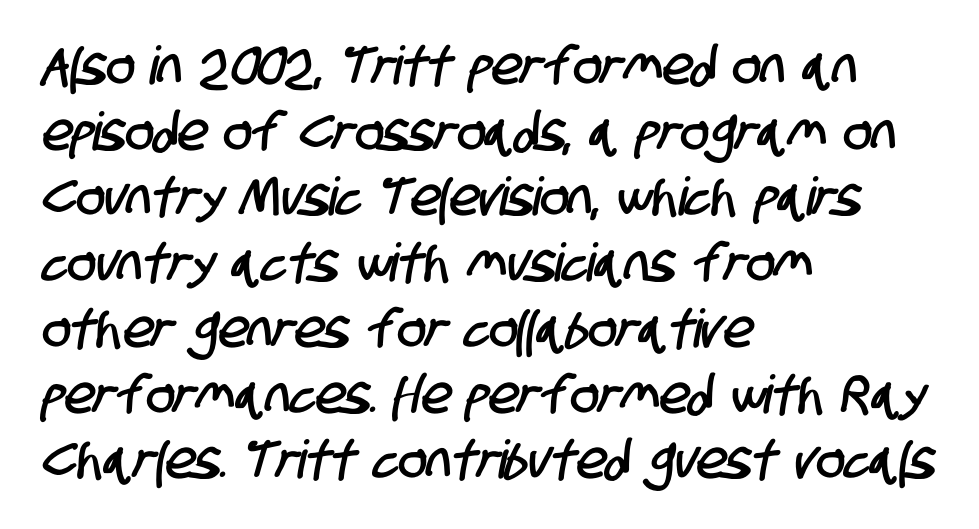
Honestly, there is no underline to notice here at all. If you drew a ruler down the left edge, every line would touch it. In terms of letterspacing, this is plain default setting. Classification — sans serif. This sample has the flowing, uneven cadence of proportional lettering.
